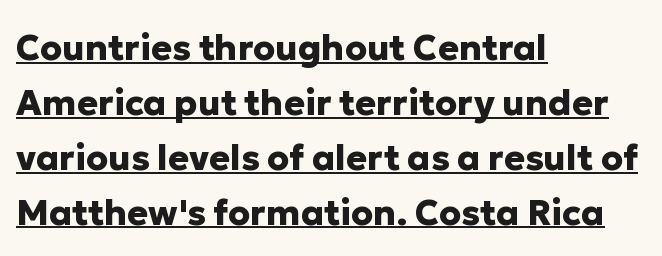
Is there any slant? The stems are plumb. These characters rest on top of a visible drawn line. Reading down the block, your eye returns to a fixed left position each line. Regular leading.
